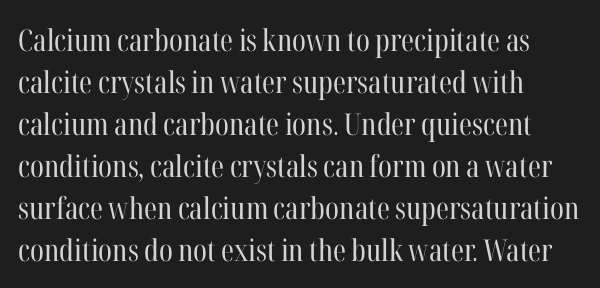
Q: Is the text bold? A: No.
Q: Is the text italic (slanted)? A: No, it is upright.
Q: Is the typeface a serif or a sans-serif typeface? A: Serif.
Q: Is the text underlined? A: No.
Q: How is the paragraph aligned? A: Left-aligned.
Q: Is the spacing between letters normal or unusually wide? A: Normal.
Q: Is the spacing between lines tight, normal or loose? A: Normal.
Q: Width (condensed, normal, or wide)? A: Condensed.
Q: Stroke contrast? A: High.
Q: x-height? A: Medium.
Q: Monospaced? A: No.
